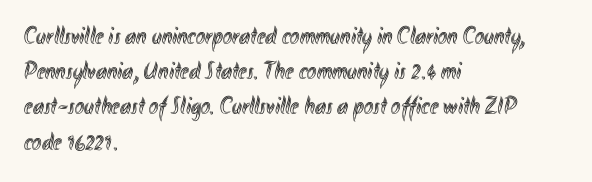
The image shows 25 px text type; set left-aligned, normal line spacing (1.41x), normal letter spacing, not underlined.
